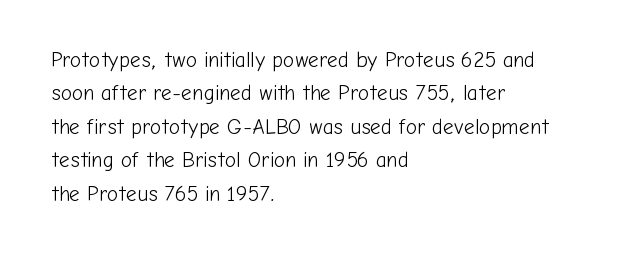
How would I describe the line gaps? Plain and ordinary. Weight: in the light-to-regular range. The type is set solid horizontally, with unmodified tracking. The lines are quadded left.
